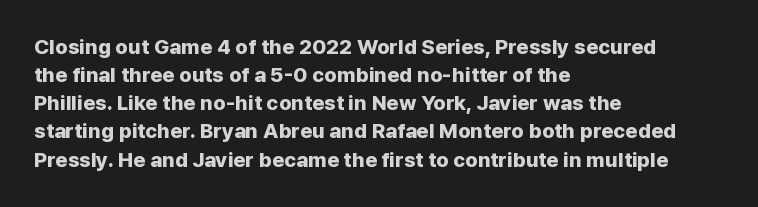
Q: Is the text bold? A: Yes.
Q: Is the text italic (slanted)? A: No, it is upright.
Q: Is the text underlined? A: No.
Q: How is the paragraph aligned? A: Left-aligned.
Q: Is the spacing between letters normal or unusually wide? A: Normal.
Q: Is the spacing between lines tight, normal or loose? A: Normal.
